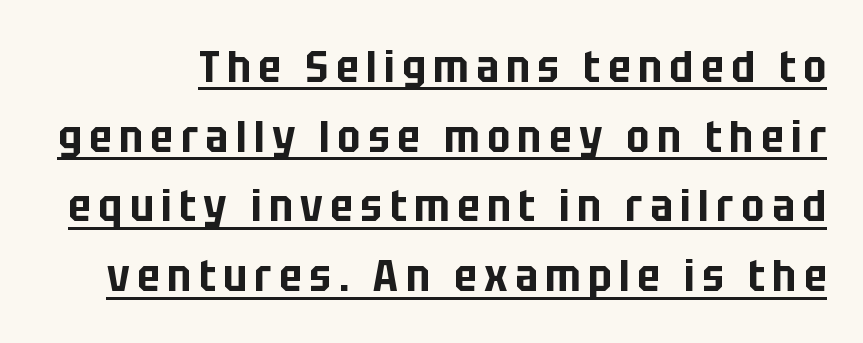
The image shows 45 px condensed sans-serif type, upright; set normal line spacing (1.55x), underlined; low stroke contrast and a large x-height.
